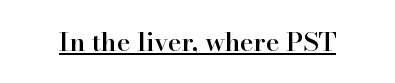
The image shows 26 px text type, upright; set normal letter spacing, underlined.
